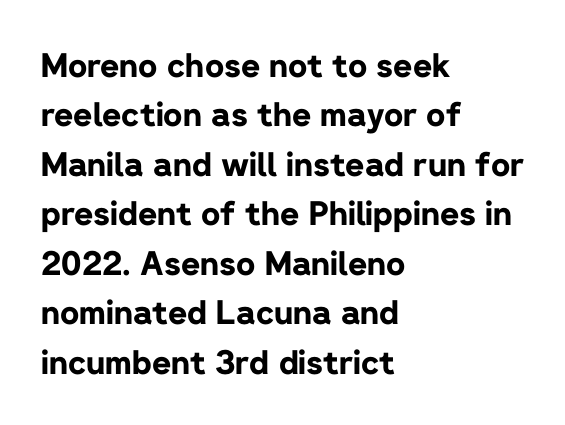
Q: Is the text bold? A: Yes.
Q: Is the text italic (slanted)? A: No, it is upright.
Q: Is the typeface a serif or a sans-serif typeface? A: Sans-serif.
Q: Is the text underlined? A: No.
Q: How is the paragraph aligned? A: Left-aligned.
Q: Is the spacing between letters normal or unusually wide? A: Normal.
Q: Is the spacing between lines tight, normal or loose? A: Normal.
Q: Width (condensed, normal, or wide)? A: Normal.
Q: Stroke contrast? A: Low.
Q: x-height? A: Medium.
Q: Monospaced? A: No.
